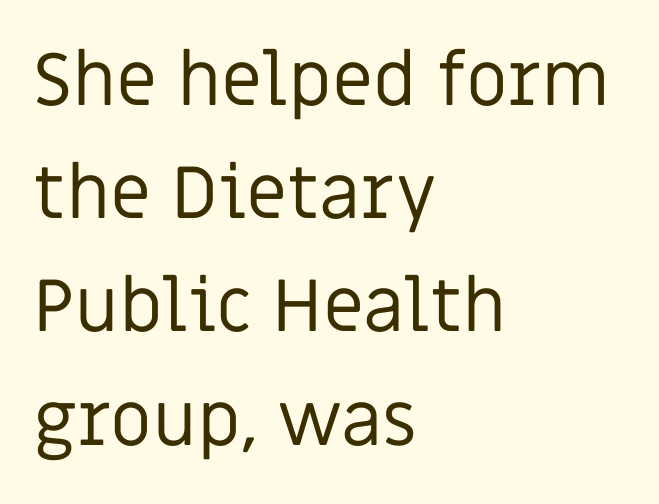
{"serif": "no", "italic": "no", "bold": "no", "weight": "regular", "width": "normal", "stroke_contrast": "low", "x_height": "large", "monospaced": "no", "underline": "no", "align": "left", "line_spacing": "normal", "line_spacing_ratio": 1.53, "letter_spacing": "normal", "letter_spacing_em": 0.0, "glyph_px": 74}
